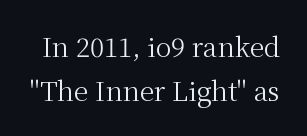
Q: Is the text bold? A: No.
Q: Is the text italic (slanted)? A: No, it is upright.
Q: Is the text underlined? A: No.
Q: Is the spacing between letters normal or unusually wide? A: Normal.
Q: Is the spacing between lines tight, normal or loose? A: Normal.
